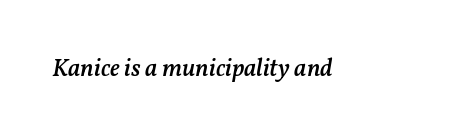
The image shows 25 px text type, italic (leaning right); set normal letter spacing, not underlined.
